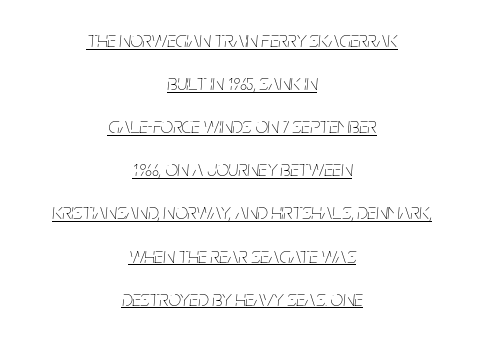
No extra tracking has been applied to these lines. Every word sits above its own underline. Whoever set this chose breathing room over compactness in the vertical rhythm. Visually the block forms a symmetrical silhouette, jagged on both flanks. Italic? Definitely — the glyphs are oblique. Ink coverage per letter is moderate at most.
